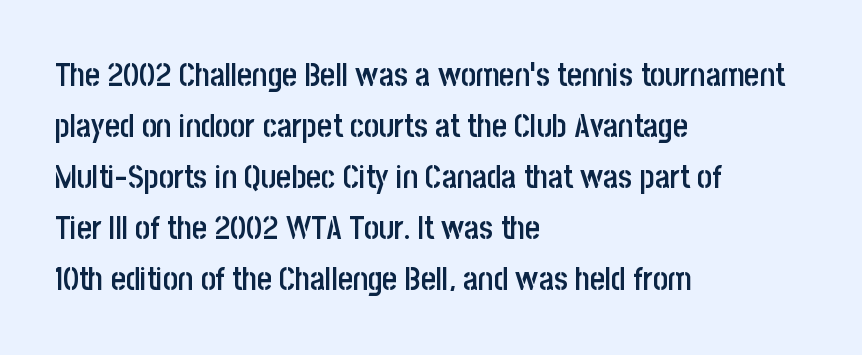
The image shows 32 px semibold, condensed sans-serif type, upright; set left-aligned, normal line spacing (1.59x), normal letter spacing, not underlined; low stroke contrast and a large x-height.
